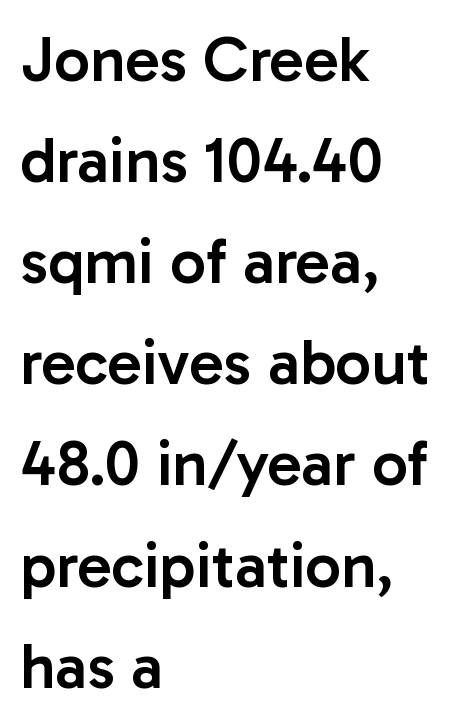
Q: Is the text bold? A: Semi-bold.
Q: Is the text italic (slanted)? A: No, it is upright.
Q: Is the typeface a serif or a sans-serif typeface? A: Sans-serif.
Q: Is the text underlined? A: No.
Q: How is the paragraph aligned? A: Left-aligned.
Q: Is the spacing between letters normal or unusually wide? A: Normal.
Q: Is the spacing between lines tight, normal or loose? A: Normal.
Q: Width (condensed, normal, or wide)? A: Normal.
Q: Stroke contrast? A: Low.
Q: x-height? A: Medium.
Q: Monospaced? A: No.
